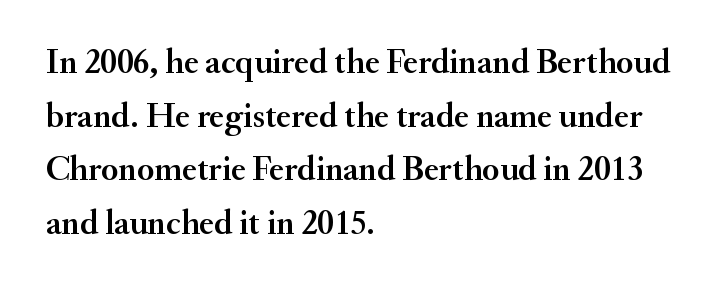
The passage shown is typed in a proportional face where columns would drift. The space between consecutive lines is moderate. Look at the bottom of the vertical strokes: they flare into serifs here. Nobody touched the tracking dial on this one. Notice how the passage keeps a crisp vertical edge on the left only.
